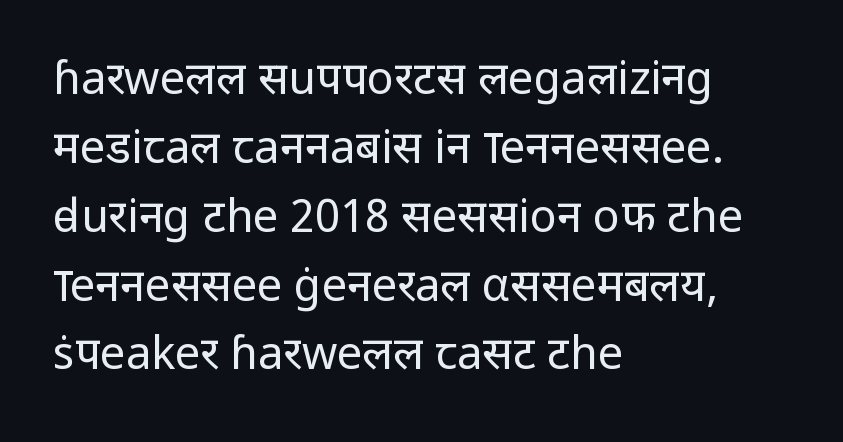
The image shows 45 px regular-weight sans-serif type, upright; set left-aligned, normal line spacing (1.53x), normal letter spacing, not underlined; low stroke contrast and a medium x-height.
